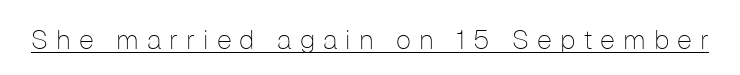
{"italic": "no", "bold": "no", "underline": "yes", "letter_spacing": "wide", "letter_spacing_em": 0.29, "glyph_px": 27}
